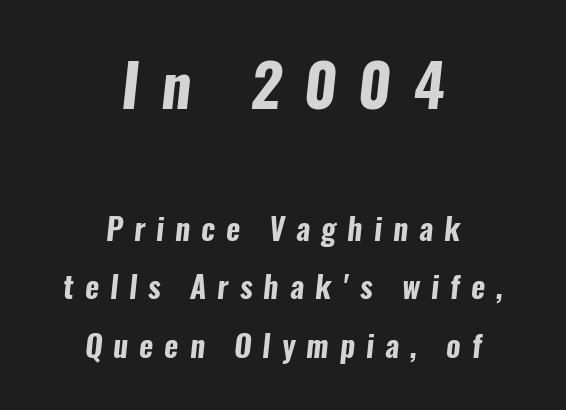
The image shows 60 px bold, condensed sans-serif type; set centered, loose line spacing (1.95x), unusually wide letter spacing (+0.37 em), not underlined; the first (top) block is 2.0x larger; low stroke contrast and a medium x-height.
